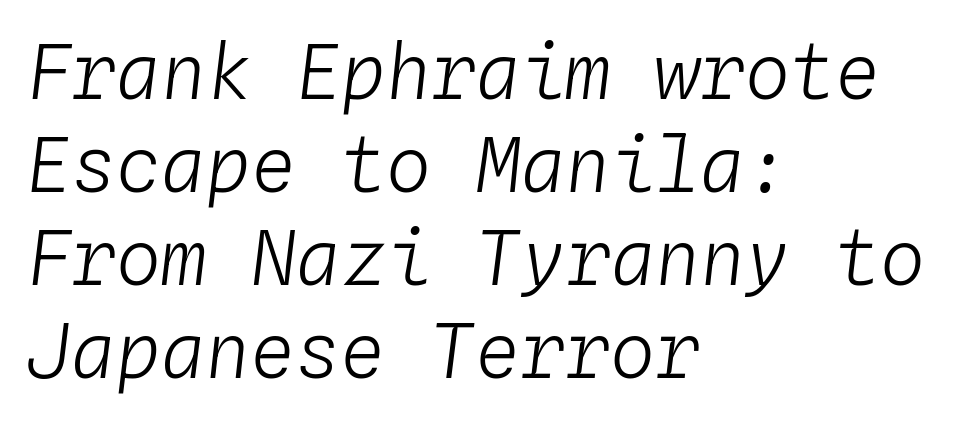
The typeface has the unassuming heft of standard copy or less. Each letter, wide or thin by design, is forced into the same width here. Italic? Definitely — the glyphs are oblique. Anything drawn beneath the words? Only blank space. The ragged edge is on the right, which tells us the setting is flush left.
